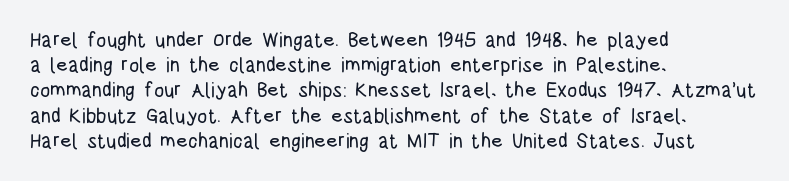
These lines keep a tight, regular rhythm from letter to letter. Successive baselines arrive at the customary interval. Unmarked baselines from the first word to the last. Casual observation: everything's shoved over to the left. This sample uses an upright cut, with every glyph sitting square on the baseline.
